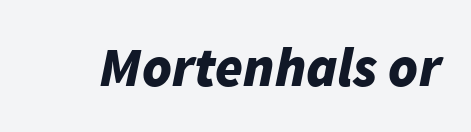
The image shows 56 px bold type, italic (leaning right); set normal letter spacing, not underlined; low stroke contrast and a medium x-height.
